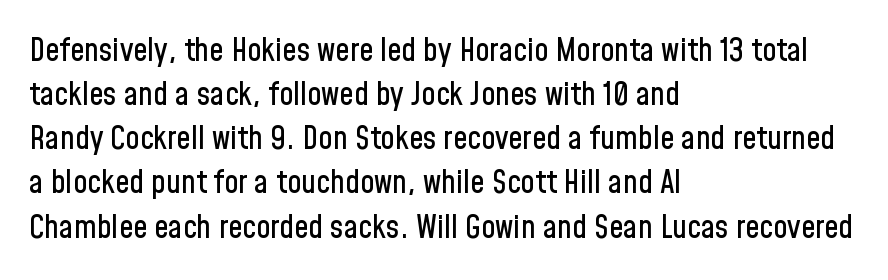
The image shows 32 px condensed sans-serif type, upright; set left-aligned, normal line spacing (1.38x), normal letter spacing, not underlined; low stroke contrast and a medium x-height.
